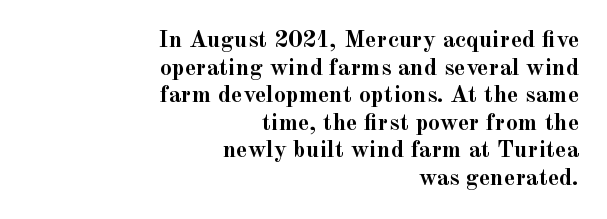
A typesetter would call this leading minimal, almost set solid. Heavy-handed strokes throughout: this text is bold. Reading down the block, your eye finds every line finishing at a fixed right position. Descender tails drop into unmarked territory. Every stem runs plumb, perpendicular to the baseline.
